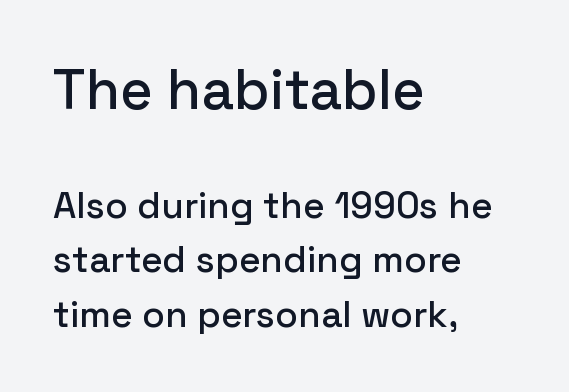
The image shows 56 px sans-serif type, upright; set left-aligned, normal line spacing (1.48x), normal letter spacing, not underlined; the first (top) block is 1.51x larger; low stroke contrast and a medium x-height.
